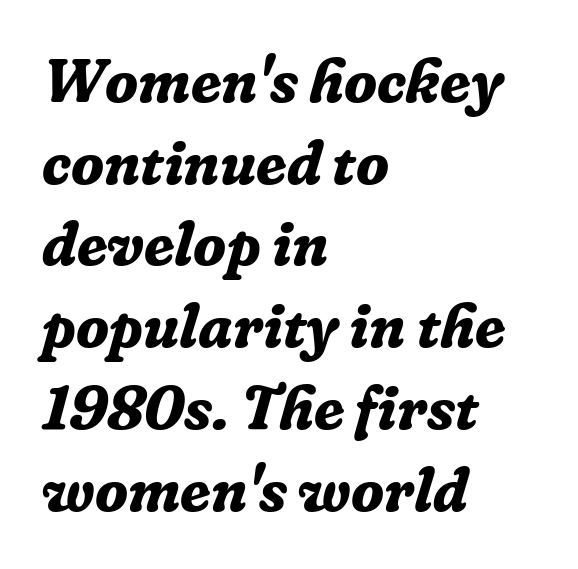
Q: Is the text bold? A: Yes.
Q: Is the text italic (slanted)? A: Yes, it leans right by about 16 degrees.
Q: Is the typeface a serif or a sans-serif typeface? A: Serif.
Q: Is the text underlined? A: No.
Q: How is the paragraph aligned? A: Left-aligned.
Q: Is the spacing between letters normal or unusually wide? A: Normal.
Q: Is the spacing between lines tight, normal or loose? A: Normal.
Q: Width (condensed, normal, or wide)? A: Normal.
Q: Stroke contrast? A: Low.
Q: x-height? A: Medium.
Q: Monospaced? A: No.
